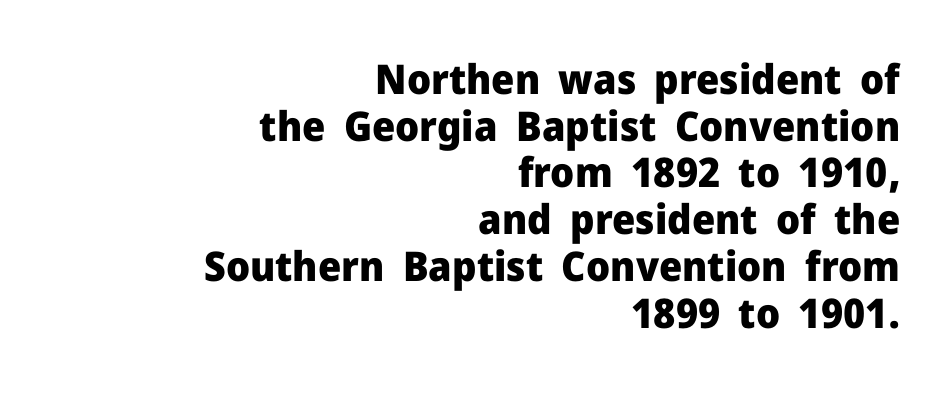
The image shows 41 px heavy sans-serif type, upright; set right-aligned, tight line spacing (1.14x), normal letter spacing, not underlined; low stroke contrast and a medium x-height.
